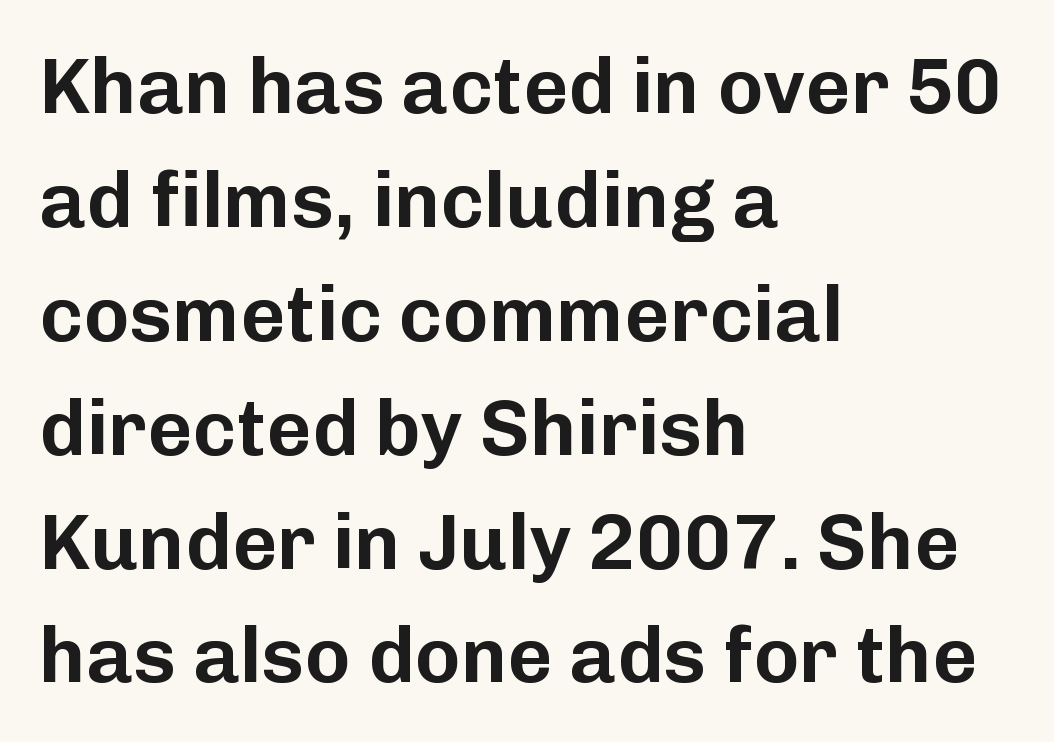
Check under the words: just untouched page. These lines are rendered in a variable-pitch font. Note: no serifs on the glyphs. Leading matches the norm, producing a regular column. Spacing between characters is what you'd get straight out of the box.
